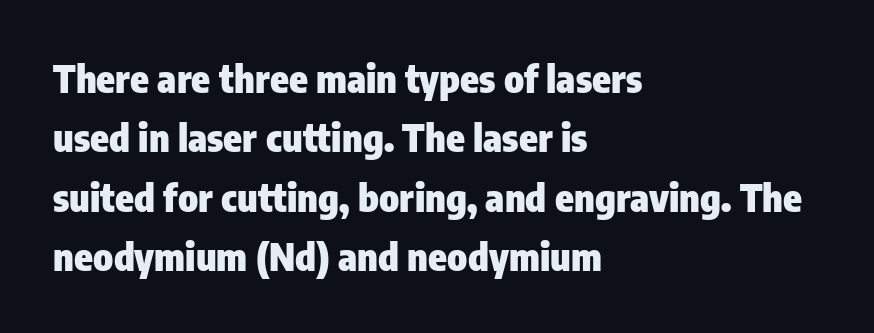
Plenty of ink on the page — the face is bold. The letters sit at their default tracking, neither squeezed nor spread. Typographically, this falls in the sans-serif category. Do the characters align in a grid? No, the font is proportional. Line beginnings align vertically; line endings do not.
